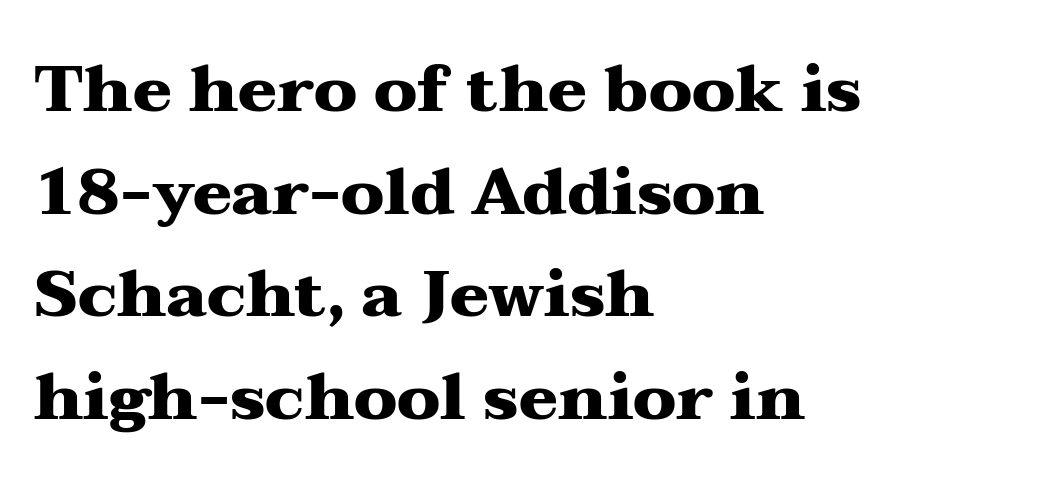
{"serif": "yes", "italic": "no", "bold": "yes", "weight": "heavy", "width": "wide", "stroke_contrast": "medium", "x_height": "medium", "monospaced": "no", "underline": "no", "align": "left", "line_spacing": "normal", "line_spacing_ratio": 1.58, "letter_spacing": "normal", "letter_spacing_em": 0.0, "glyph_px": 65}
